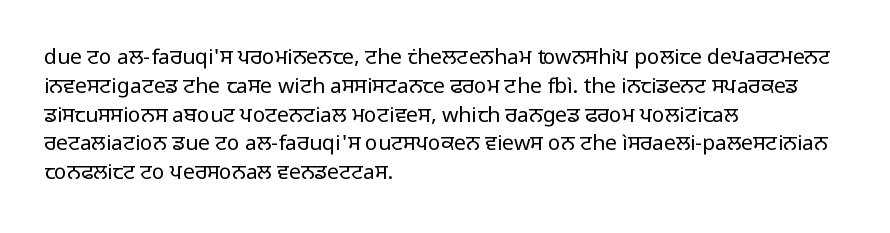
Q: Is the text bold? A: No.
Q: Is the text italic (slanted)? A: No, it is upright.
Q: Is the text underlined? A: No.
Q: How is the paragraph aligned? A: Left-aligned.
Q: Is the spacing between letters normal or unusually wide? A: Normal.
Q: Is the spacing between lines tight, normal or loose? A: Normal.
